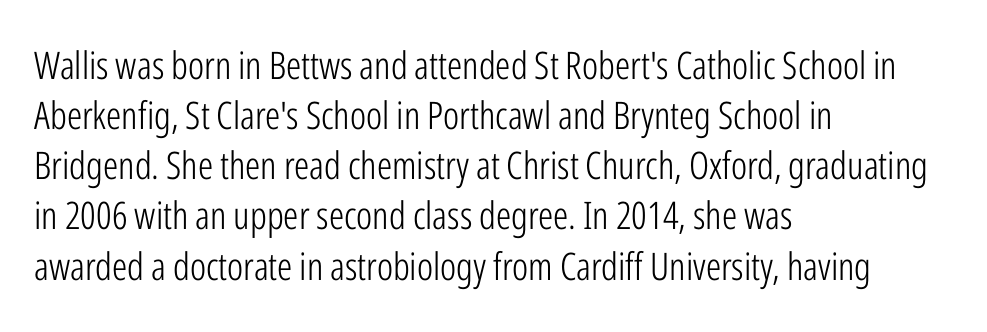
{"serif": "no", "italic": "no", "bold": "no", "weight": "light", "width": "condensed", "stroke_contrast": "low", "x_height": "medium", "monospaced": "no", "underline": "no", "align": "left", "line_spacing": "normal", "line_spacing_ratio": 1.32, "letter_spacing": "normal", "letter_spacing_em": 0.0, "glyph_px": 38}
